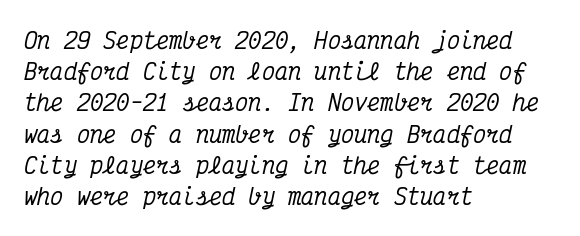
The image shows 22 px text type, italic (leaning right); set left-aligned, normal line spacing (1.42x), normal letter spacing, not underlined.
